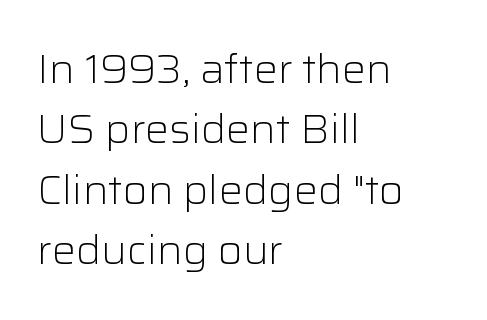
The image shows 40 px light sans-serif type, upright; set left-aligned, normal line spacing (1.51x), normal letter spacing, not underlined; low stroke contrast and a medium x-height.
